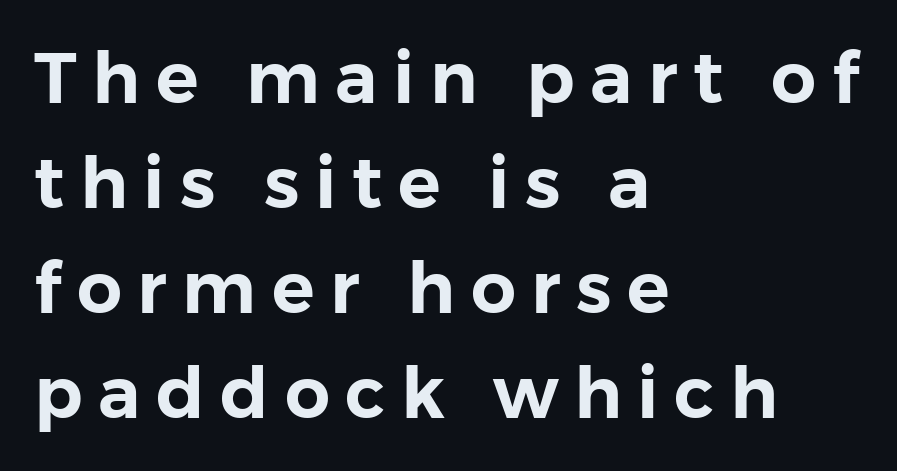
{"serif": "no", "italic": "no", "width": "normal", "stroke_contrast": "low", "x_height": "medium", "monospaced": "no", "underline": "no", "align": "left", "line_spacing": "normal", "line_spacing_ratio": 1.48, "letter_spacing": "wide", "letter_spacing_em": 0.22, "glyph_px": 71}
